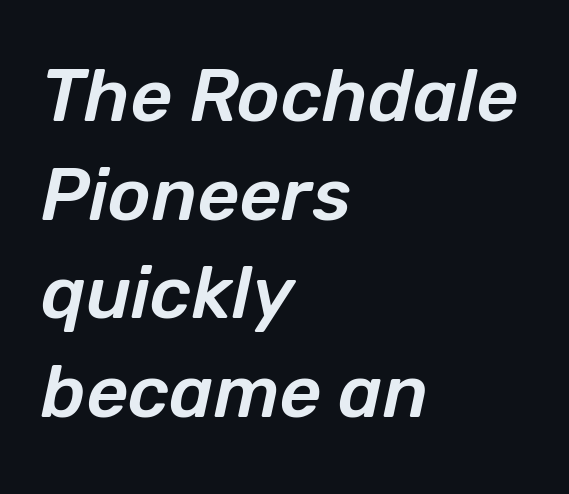
{"italic": "yes", "lean": "right", "slant_degrees": 12, "width": "normal", "stroke_contrast": "low", "x_height": "medium", "monospaced": "no", "underline": "no", "align": "left", "line_spacing": "normal", "line_spacing_ratio": 1.35, "letter_spacing": "normal", "letter_spacing_em": 0.0, "glyph_px": 73}
